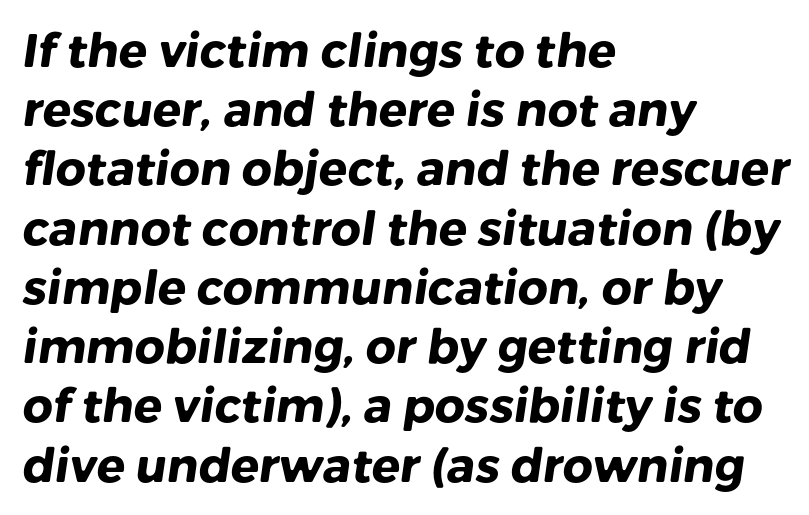
This is sans-serif lettering, the kind often seen on screens and signage. This sample has the flowing, uneven cadence of proportional lettering. This is heavy type, rendered in bold. The leading is moderate, giving the passage an even texture. The rendering anchors every line to the left-hand side.
